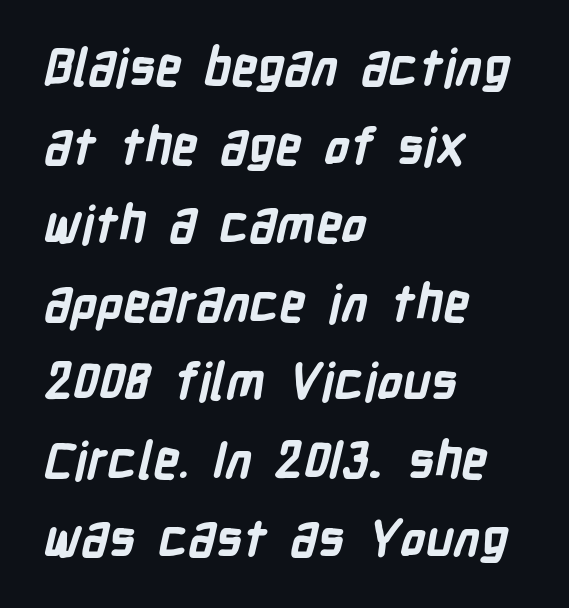
{"serif": "no", "bold": "yes", "weight": "bold", "width": "condensed", "stroke_contrast": "low", "x_height": "medium", "monospaced": "no", "underline": "no", "align": "left", "line_spacing": "normal", "line_spacing_ratio": 1.54, "letter_spacing": "normal", "letter_spacing_em": 0.0, "glyph_px": 51}
